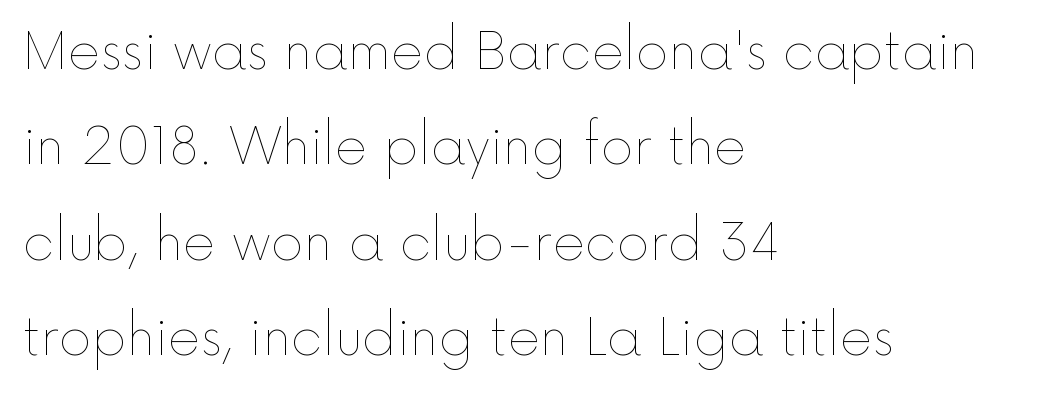
Q: Is the text bold? A: No.
Q: Is the text italic (slanted)? A: No, it is upright.
Q: Is the text underlined? A: No.
Q: How is the paragraph aligned? A: Left-aligned.
Q: Is the spacing between letters normal or unusually wide? A: Normal.
Q: Is the spacing between lines tight, normal or loose? A: Loose.
Q: Width (condensed, normal, or wide)? A: Normal.
Q: x-height? A: Medium.
Q: Monospaced? A: No.
